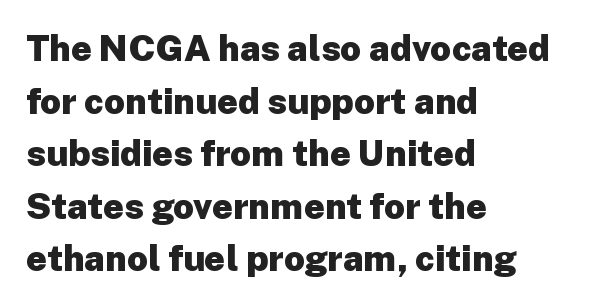
{"serif": "no", "italic": "no", "bold": "yes", "weight": "heavy", "width": "normal", "stroke_contrast": "low", "x_height": "medium", "monospaced": "no", "underline": "no", "align": "left", "line_spacing": "normal", "line_spacing_ratio": 1.46, "letter_spacing": "normal", "letter_spacing_em": 0.0, "glyph_px": 36}
